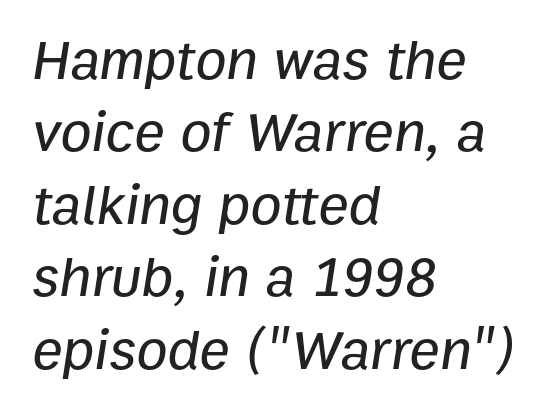
The image shows 57 px text type, italic (leaning right); set left-aligned, normal line spacing (1.27x), normal letter spacing, not underlined; low stroke contrast and a medium x-height.
